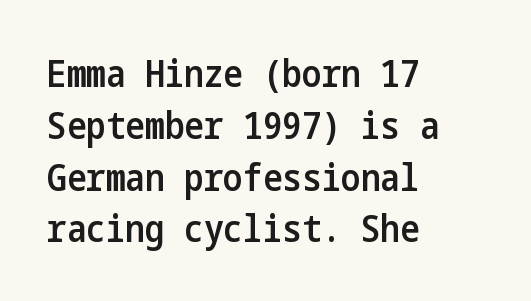
{"serif": "no", "italic": "no", "bold": "semi", "weight": "semibold", "width": "condensed", "stroke_contrast": "low", "x_height": "medium", "underline": "no", "align": "left", "line_spacing": "normal", "line_spacing_ratio": 1.4, "letter_spacing": "normal", "letter_spacing_em": 0.0, "glyph_px": 37}
